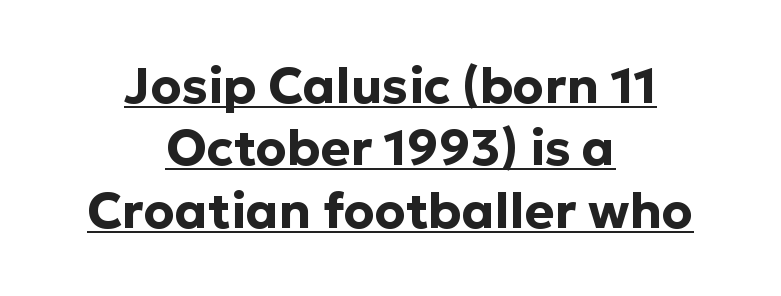
The image shows 50 px bold sans-serif type, upright; set centered, normal line spacing (1.25x), normal letter spacing, underlined; low stroke contrast and a medium x-height.
